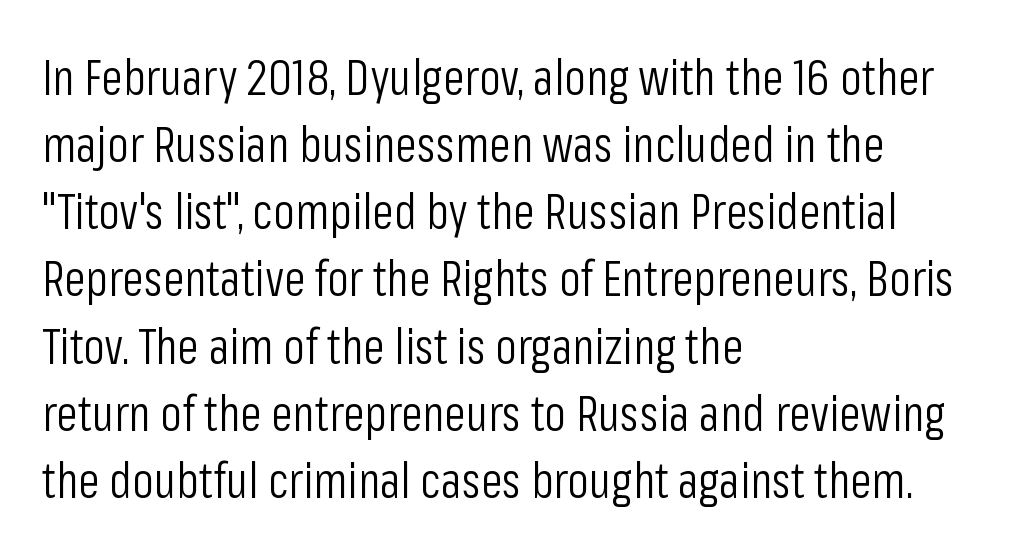
The image shows 49 px light, condensed sans-serif type, upright; set left-aligned, normal line spacing (1.37x), normal letter spacing, not underlined; low stroke contrast and a medium x-height.
